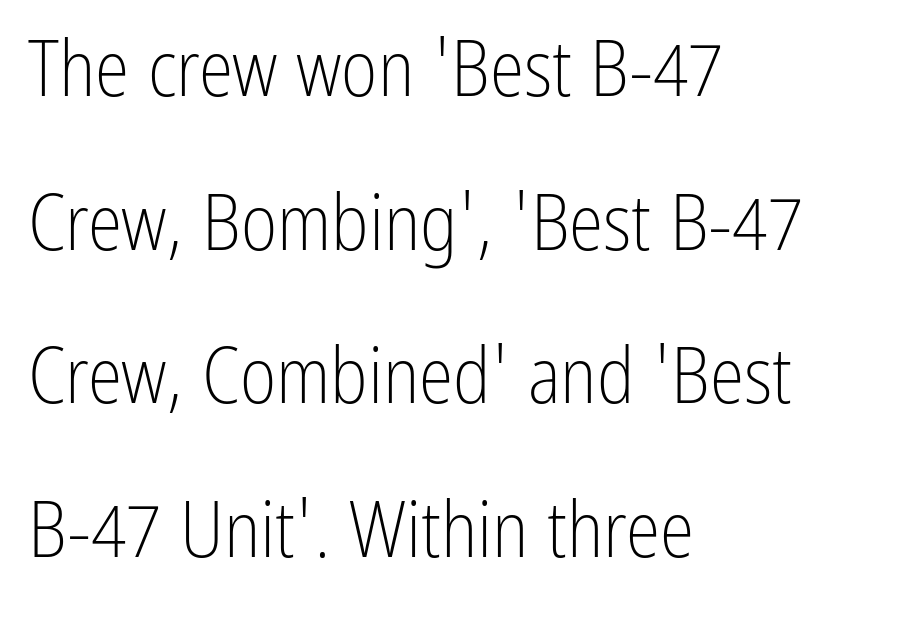
Q: Is the text bold? A: No.
Q: Is the text italic (slanted)? A: No, it is upright.
Q: Is the typeface a serif or a sans-serif typeface? A: Sans-serif.
Q: Is the text underlined? A: No.
Q: How is the paragraph aligned? A: Left-aligned.
Q: Is the spacing between letters normal or unusually wide? A: Normal.
Q: Is the spacing between lines tight, normal or loose? A: Loose.
Q: Width (condensed, normal, or wide)? A: Condensed.
Q: Stroke contrast? A: Low.
Q: x-height? A: Medium.
Q: Monospaced? A: No.
